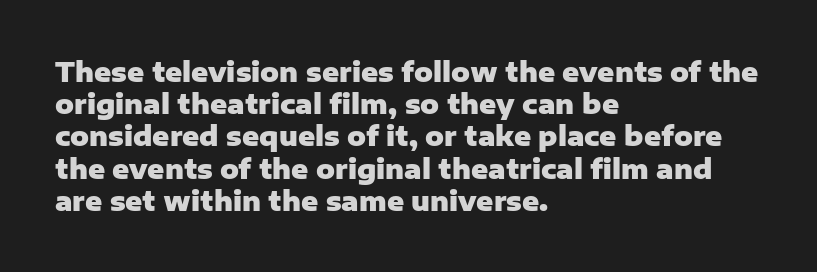
The image shows 26 px bold type, upright; set left-aligned, line spacing 1.24x, normal letter spacing, not underlined.
